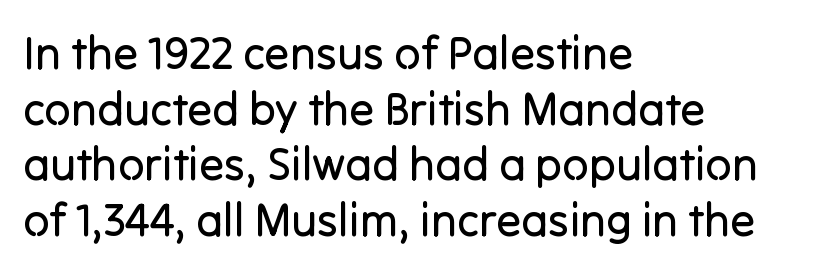
Q: Is the text bold? A: No.
Q: Is the text italic (slanted)? A: No, it is upright.
Q: Is the typeface a serif or a sans-serif typeface? A: Sans-serif.
Q: Is the text underlined? A: No.
Q: How is the paragraph aligned? A: Left-aligned.
Q: Is the spacing between letters normal or unusually wide? A: Normal.
Q: Width (condensed, normal, or wide)? A: Normal.
Q: Stroke contrast? A: Low.
Q: x-height? A: Medium.
Q: Monospaced? A: No.
